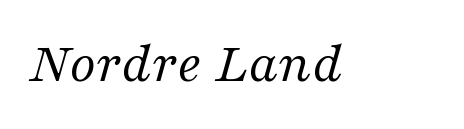
The image shows 58 px regular-weight serif type, italic (leaning right); set normal letter spacing, not underlined; medium stroke contrast and a medium x-height.
